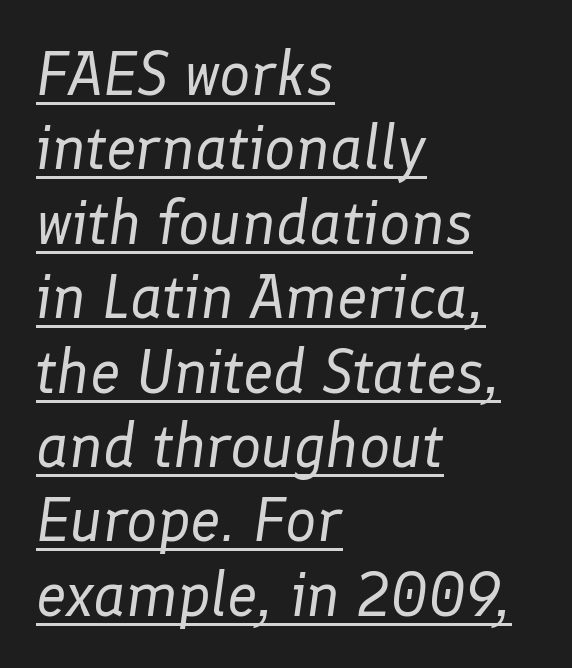
Q: Is the text bold? A: No.
Q: Is the text italic (slanted)? A: Yes, it leans right by about 8 degrees.
Q: Is the text underlined? A: Yes.
Q: How is the paragraph aligned? A: Left-aligned.
Q: Is the spacing between letters normal or unusually wide? A: Normal.
Q: Width (condensed, normal, or wide)? A: Normal.
Q: Stroke contrast? A: Low.
Q: x-height? A: Medium.
Q: Monospaced? A: No.
